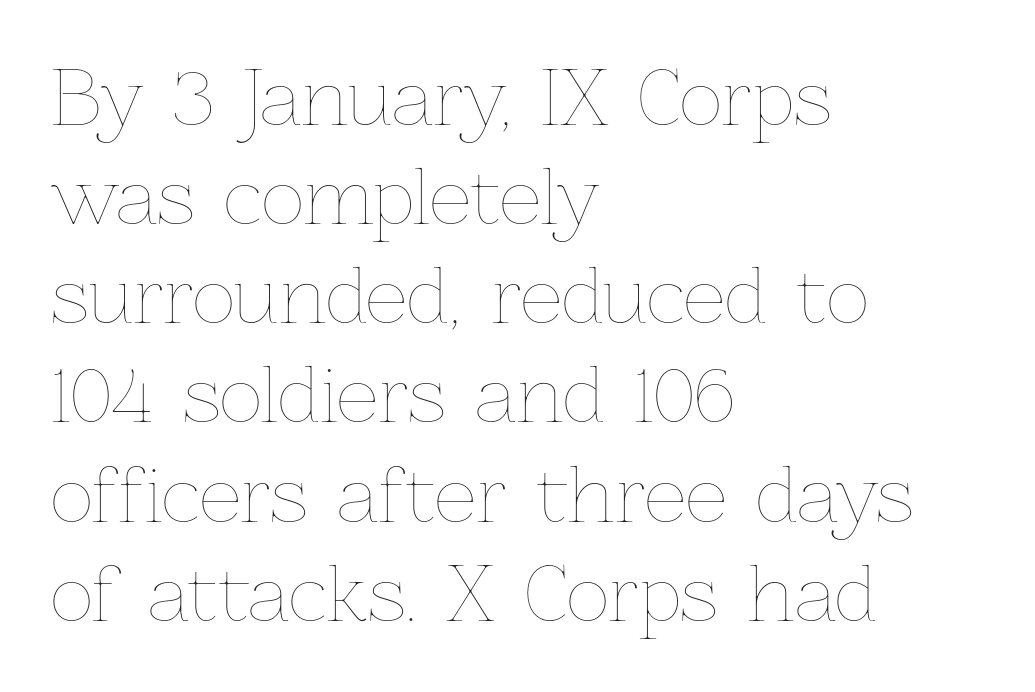
The image shows 74 px thin type, upright; set left-aligned, normal line spacing (1.34x), normal letter spacing, not underlined; low stroke contrast and a medium x-height.
